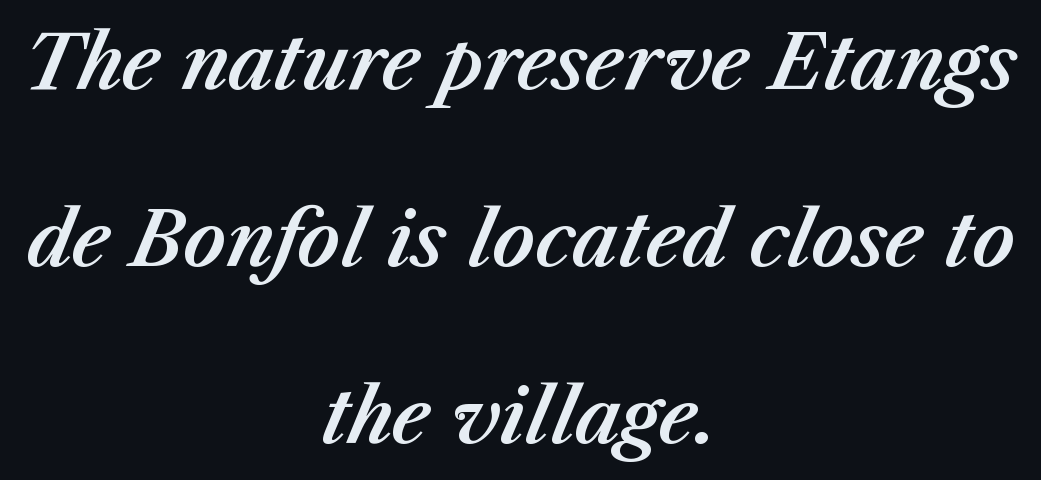
{"italic": "yes", "lean": "right", "slant_degrees": 23, "width": "normal", "stroke_contrast": "medium", "x_height": "medium", "monospaced": "no", "underline": "no", "align": "center", "line_spacing": "loose", "line_spacing_ratio": 2.39, "letter_spacing": "normal", "letter_spacing_em": 0.0, "glyph_px": 74}
